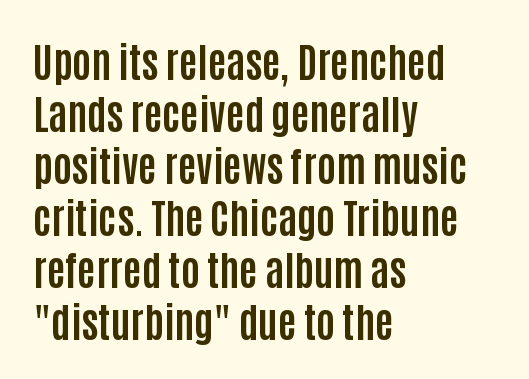
Q: Is the text bold? A: Yes.
Q: Is the text italic (slanted)? A: No, it is upright.
Q: Is the typeface a serif or a sans-serif typeface? A: Sans-serif.
Q: Is the text underlined? A: No.
Q: How is the paragraph aligned? A: Left-aligned.
Q: Is the spacing between letters normal or unusually wide? A: Normal.
Q: Is the spacing between lines tight, normal or loose? A: Normal.
Q: Width (condensed, normal, or wide)? A: Condensed.
Q: Stroke contrast? A: Low.
Q: x-height? A: Large.
Q: Monospaced? A: No.
